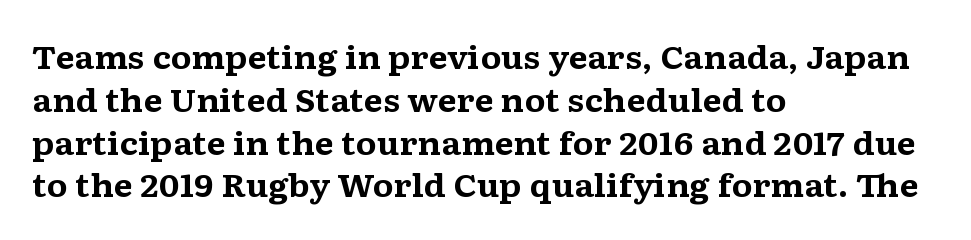
Q: Is the text bold? A: Yes.
Q: Is the text italic (slanted)? A: No, it is upright.
Q: Is the typeface a serif or a sans-serif typeface? A: Serif.
Q: Is the text underlined? A: No.
Q: How is the paragraph aligned? A: Left-aligned.
Q: Is the spacing between letters normal or unusually wide? A: Normal.
Q: Is the spacing between lines tight, normal or loose? A: Normal.
Q: Width (condensed, normal, or wide)? A: Wide.
Q: Stroke contrast? A: Medium.
Q: x-height? A: Medium.
Q: Monospaced? A: No.
